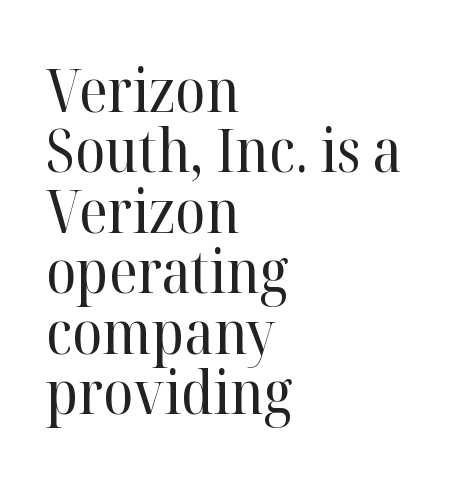
The letters advance in unequal steps, a hallmark of proportional type. A classic flush-left, rag-right setting is used for this passage. Plain, unruled lines of type. The type is set solid horizontally, with unmodified tracking.
